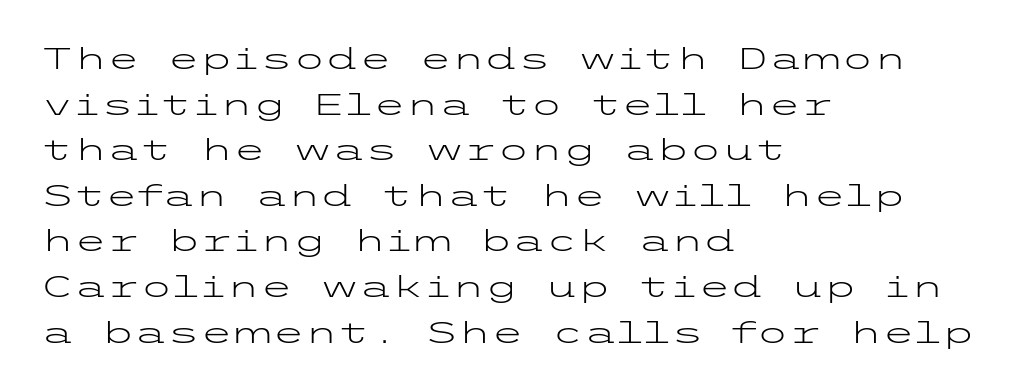
Does the type have serifs? No, each stem ends abruptly. You could call the tracking neutral — neither tight nor loose. Rendered with straight, roman letterforms. Notice how descenders clear the ascenders below comfortably — that's standard leading. Caption: face not bold, strokes unweighted. Rule under the text: the space is simply empty.
